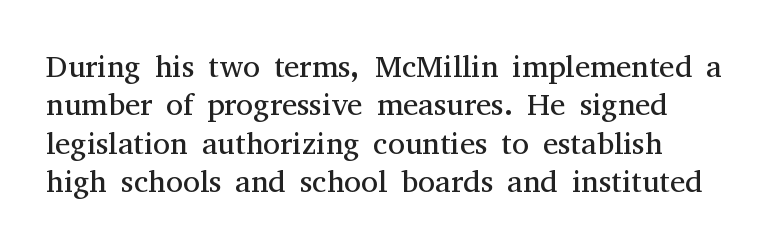
The image shows 31 px regular-weight serif type, upright; set line spacing 1.24x, normal letter spacing, not underlined; medium stroke contrast and a medium x-height.
